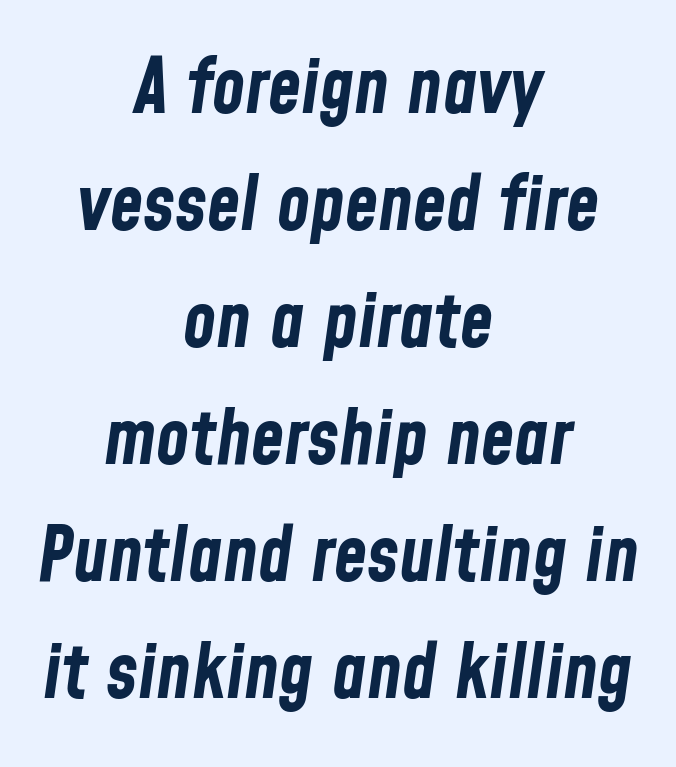
Q: Is the text bold? A: Yes.
Q: Is the text italic (slanted)? A: Yes, it leans right by about 8 degrees.
Q: Is the text underlined? A: No.
Q: How is the paragraph aligned? A: Centered.
Q: Is the spacing between letters normal or unusually wide? A: Normal.
Q: Is the spacing between lines tight, normal or loose? A: Normal.
Q: Width (condensed, normal, or wide)? A: Condensed.
Q: Stroke contrast? A: Low.
Q: x-height? A: Medium.
Q: Monospaced? A: No.
